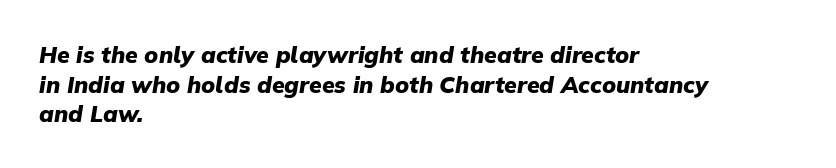
Rule under the text: the space is simply empty. The passage shown has conventional tracking throughout. This sample uses an oblique cut, with every glyph tilted off the vertical. This sample keeps an unexceptional amount of space between lines. Teacher's note: observe the even left margin — that is flush-left alignment.
